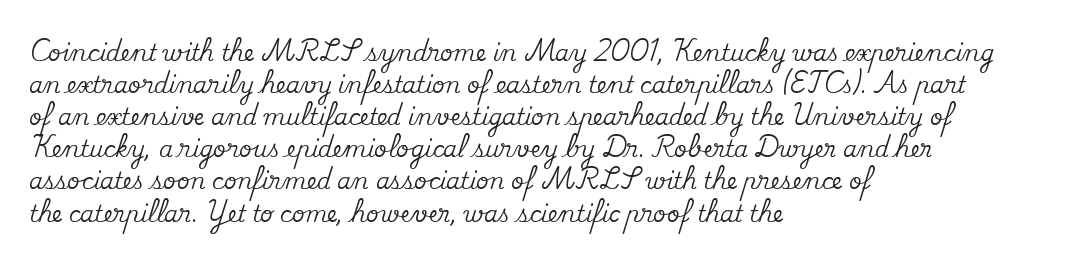
{"underline": "no", "align": "left", "line_spacing": "normal", "line_spacing_ratio": 1.46, "letter_spacing": "normal", "letter_spacing_em": 0.0, "glyph_px": 22}
